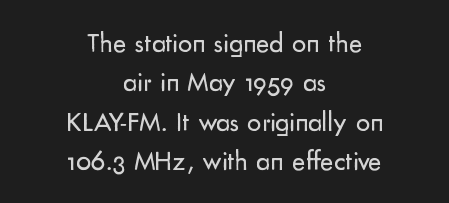
These lines were composed using upright roman letters. What stands out about the letter spacing? Nothing — it is the standard amount. These glyphs show unthickened strokes, regular width or finer. The letters carry no serifs — their stems end cleanly without finishing strokes.
